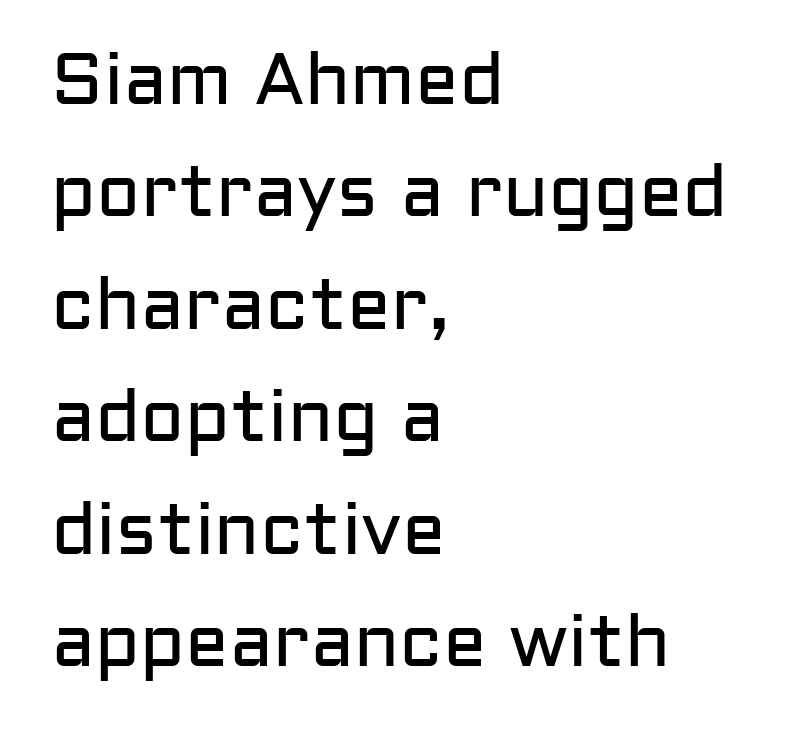
Q: Is the text bold? A: No.
Q: Is the text italic (slanted)? A: No, it is upright.
Q: Is the typeface a serif or a sans-serif typeface? A: Sans-serif.
Q: Is the text underlined? A: No.
Q: How is the paragraph aligned? A: Left-aligned.
Q: Is the spacing between letters normal or unusually wide? A: Normal.
Q: Is the spacing between lines tight, normal or loose? A: Normal.
Q: Width (condensed, normal, or wide)? A: Normal.
Q: Stroke contrast? A: Low.
Q: x-height? A: Medium.
Q: Monospaced? A: No.
